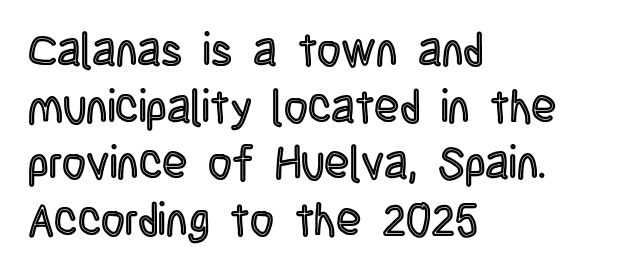
{"italic": "no", "width": "condensed", "x_height": "large", "monospaced": "no", "underline": "no", "align": "left", "line_spacing_ratio": 1.23, "letter_spacing": "normal", "letter_spacing_em": 0.0, "glyph_px": 46}
